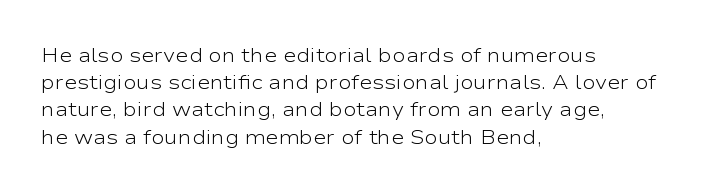
Q: Is the text bold? A: No.
Q: Is the text italic (slanted)? A: No, it is upright.
Q: Is the text underlined? A: No.
Q: How is the paragraph aligned? A: Left-aligned.
Q: Is the spacing between letters normal or unusually wide? A: Normal.
Q: Is the spacing between lines tight, normal or loose? A: Normal.
